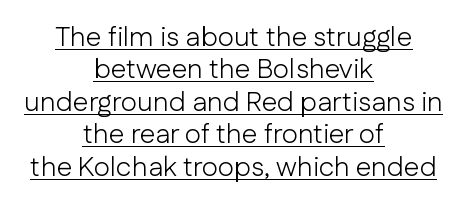
Q: Is the text bold? A: No.
Q: Is the text italic (slanted)? A: No, it is upright.
Q: Is the typeface a serif or a sans-serif typeface? A: Sans-serif.
Q: Is the text underlined? A: Yes.
Q: How is the paragraph aligned? A: Centered.
Q: Is the spacing between letters normal or unusually wide? A: Normal.
Q: Width (condensed, normal, or wide)? A: Normal.
Q: Stroke contrast? A: Low.
Q: x-height? A: Medium.
Q: Monospaced? A: No.
